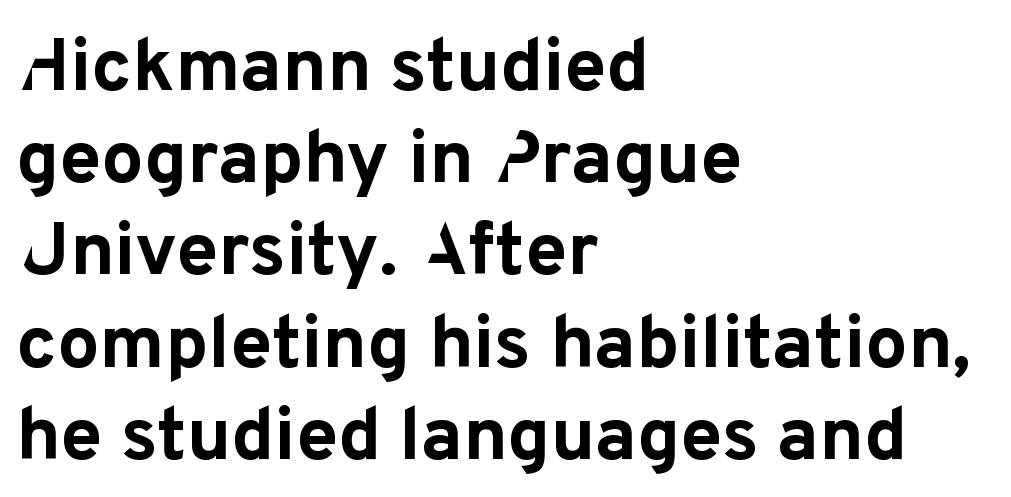
Notice how thick the strokes are: this is what a full bold looks like. Type without underlining. Honestly, the letter spacing is just normal — you wouldn't notice it. Nope, not italic — everything's standing straight.
